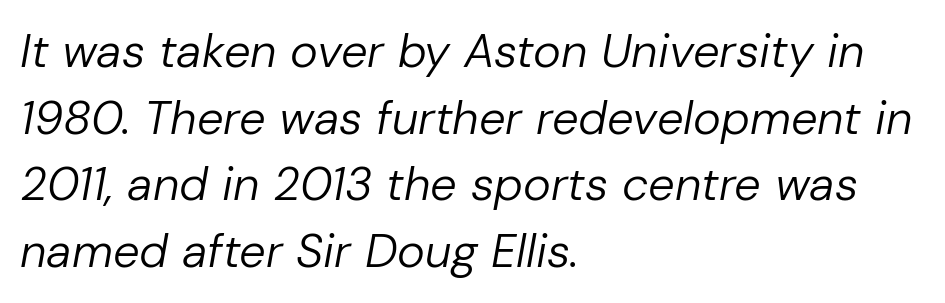
Q: Is the text bold? A: No.
Q: Is the text italic (slanted)? A: Yes, it leans right by about 10 degrees.
Q: Is the text underlined? A: No.
Q: How is the paragraph aligned? A: Left-aligned.
Q: Is the spacing between letters normal or unusually wide? A: Normal.
Q: Is the spacing between lines tight, normal or loose? A: Normal.
Q: Width (condensed, normal, or wide)? A: Normal.
Q: Stroke contrast? A: Low.
Q: x-height? A: Medium.
Q: Monospaced? A: No.
